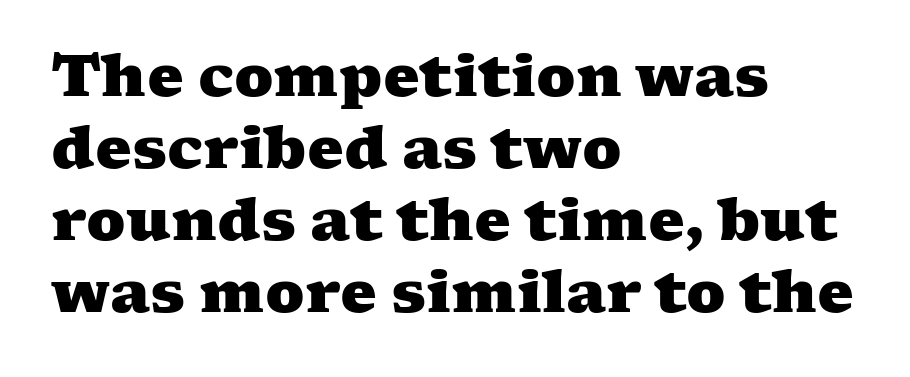
{"serif": "yes", "bold": "yes", "weight": "heavy", "width": "wide", "stroke_contrast": "medium", "x_height": "medium", "monospaced": "no", "underline": "no", "align": "left", "line_spacing_ratio": 1.24, "letter_spacing": "normal", "letter_spacing_em": 0.0, "glyph_px": 58}
